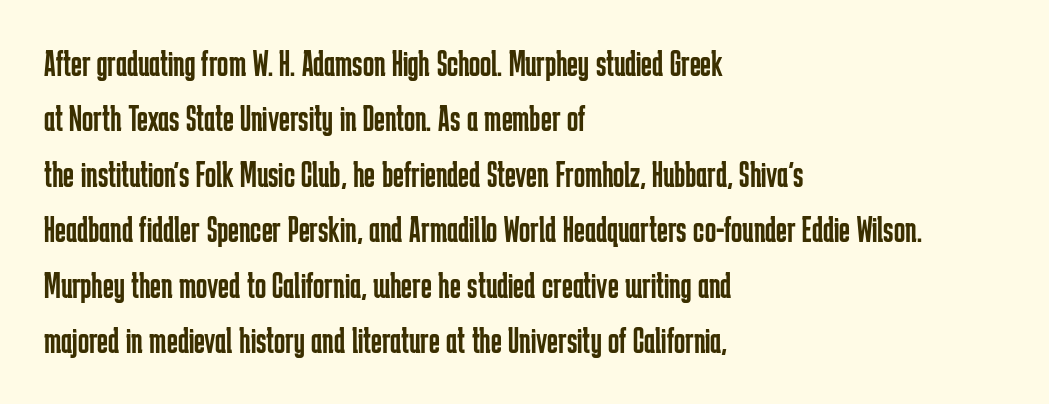
Q: Is the text bold? A: No.
Q: Is the text italic (slanted)? A: No, it is upright.
Q: Is the typeface a serif or a sans-serif typeface? A: Sans-serif.
Q: Is the text underlined? A: No.
Q: How is the paragraph aligned? A: Left-aligned.
Q: Is the spacing between letters normal or unusually wide? A: Normal.
Q: Is the spacing between lines tight, normal or loose? A: Normal.
Q: Width (condensed, normal, or wide)? A: Condensed.
Q: Stroke contrast? A: Low.
Q: x-height? A: Medium.
Q: Monospaced? A: No.
